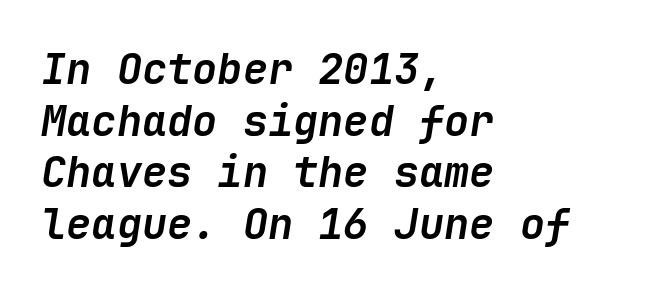
Q: Is the text bold? A: Yes.
Q: Is the text italic (slanted)? A: Yes, it leans right by about 9 degrees.
Q: Is the text underlined? A: No.
Q: How is the paragraph aligned? A: Left-aligned.
Q: Is the spacing between letters normal or unusually wide? A: Normal.
Q: Width (condensed, normal, or wide)? A: Normal.
Q: Stroke contrast? A: Low.
Q: x-height? A: Medium.
